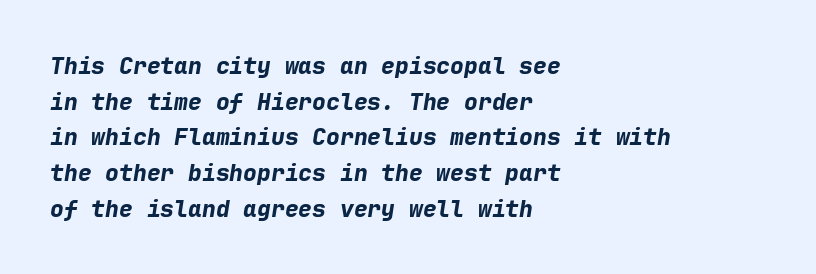
The letters sit at their default tracking, neither squeezed nor spread. The sample has been set heavy, in full bold. The rag falls on the right side of this text block. The leading is moderate, giving the passage an even texture. Any mark beneath the type? The region is blank. The whole block is typeset with a tilt.
